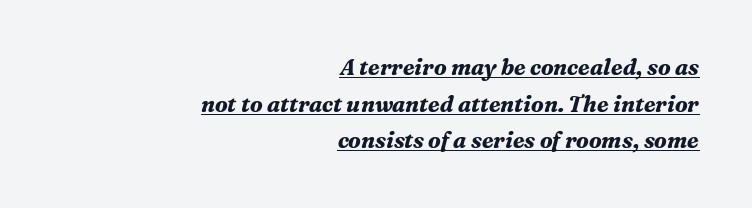
{"italic": "yes", "lean": "right", "slant_degrees": 16, "bold": "yes", "underline": "yes", "align": "right", "line_spacing": "normal", "line_spacing_ratio": 1.66, "letter_spacing": "normal", "letter_spacing_em": 0.0, "glyph_px": 22}
